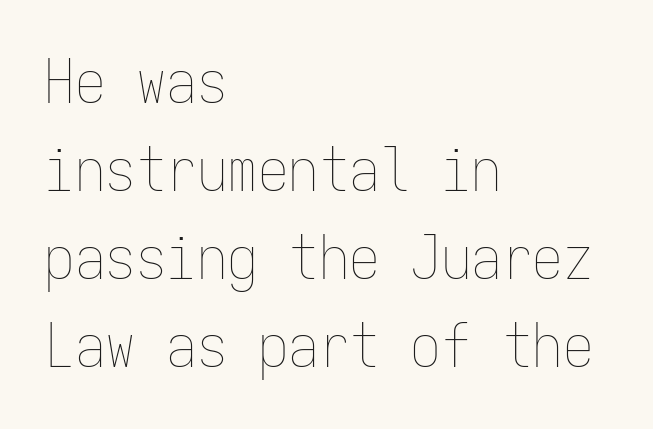
{"italic": "no", "bold": "no", "weight": "thin", "width": "condensed", "stroke_contrast": "low", "x_height": "medium", "monospaced": "yes", "underline": "no", "align": "left", "line_spacing": "normal", "line_spacing_ratio": 1.44, "letter_spacing": "normal", "letter_spacing_em": 0.0, "glyph_px": 61}
